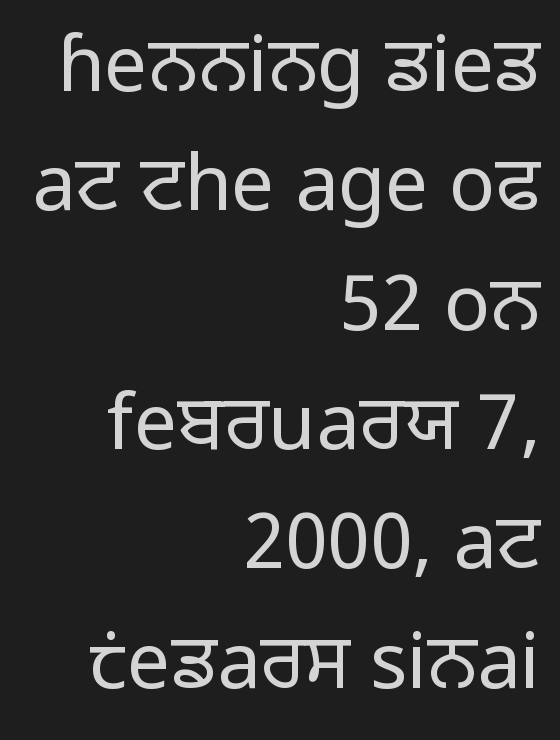
Honestly, there is no underline to notice here at all. Spacing verdict: proportional, widths tailored to each character. Designer's note — italics off, roman on. Compared with a flush-left layout, this one pins lines to the opposite, right side. The face looks like a standard text weight, possibly lighter.
